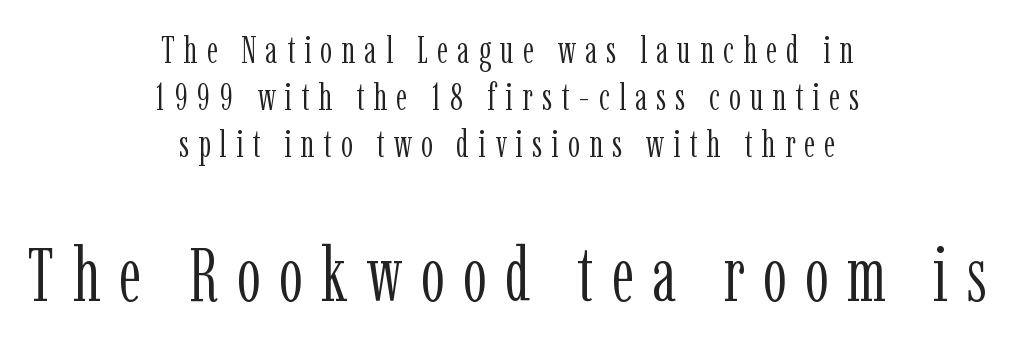
Q: Is the text bold? A: No.
Q: Is the text italic (slanted)? A: No, it is upright.
Q: Is the typeface a serif or a sans-serif typeface? A: Serif.
Q: Is the text underlined? A: No.
Q: How is the paragraph aligned? A: Centered.
Q: Is the spacing between letters normal or unusually wide? A: Unusually wide.
Q: Which block of text is set in a larger size, the first (top) or the second (bottom)? A: The second (bottom) one.
Q: Width (condensed, normal, or wide)? A: Condensed.
Q: Stroke contrast? A: Low.
Q: x-height? A: Medium.
Q: Monospaced? A: No.
